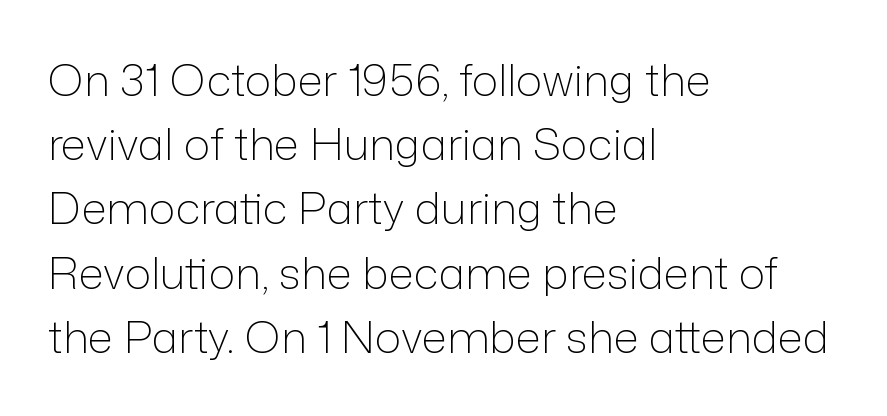
The rendering shows plain stroke endings on the letterforms — a sans-serif design. Character widths vary here, with narrow letters taking less room than wide ones. These lines keep a tight, regular rhythm from letter to letter. The font is comparable to plain body text, perhaps lighter.
